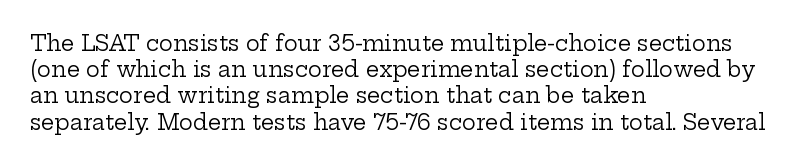
The image shows 21 px text type, upright; set left-aligned, normal line spacing (1.25x), normal letter spacing, not underlined.
